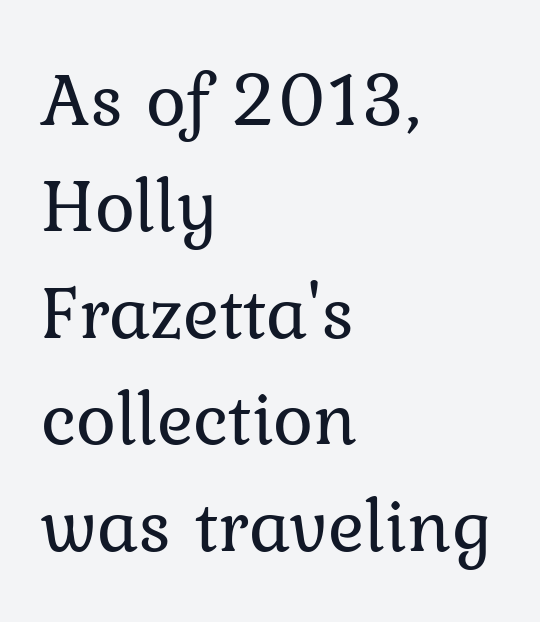
Q: Is the text bold? A: No.
Q: Is the text italic (slanted)? A: No, it is upright.
Q: Is the typeface a serif or a sans-serif typeface? A: Serif.
Q: Is the text underlined? A: No.
Q: How is the paragraph aligned? A: Left-aligned.
Q: Is the spacing between letters normal or unusually wide? A: Normal.
Q: Is the spacing between lines tight, normal or loose? A: Normal.
Q: Width (condensed, normal, or wide)? A: Normal.
Q: Stroke contrast? A: Low.
Q: x-height? A: Medium.
Q: Monospaced? A: No.
